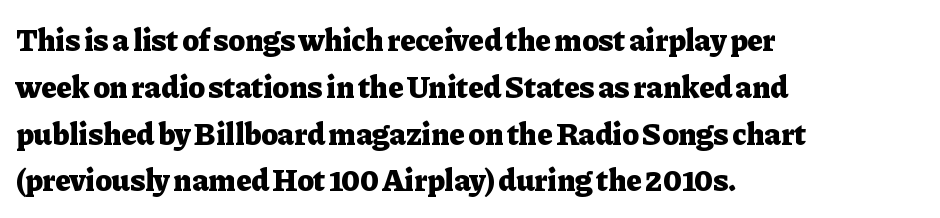
Q: Is the text bold? A: Yes.
Q: Is the text italic (slanted)? A: No, it is upright.
Q: Is the typeface a serif or a sans-serif typeface? A: Serif.
Q: Is the text underlined? A: No.
Q: How is the paragraph aligned? A: Left-aligned.
Q: Is the spacing between letters normal or unusually wide? A: Normal.
Q: Is the spacing between lines tight, normal or loose? A: Normal.
Q: Width (condensed, normal, or wide)? A: Normal.
Q: Stroke contrast? A: Low.
Q: x-height? A: Medium.
Q: Monospaced? A: No.
